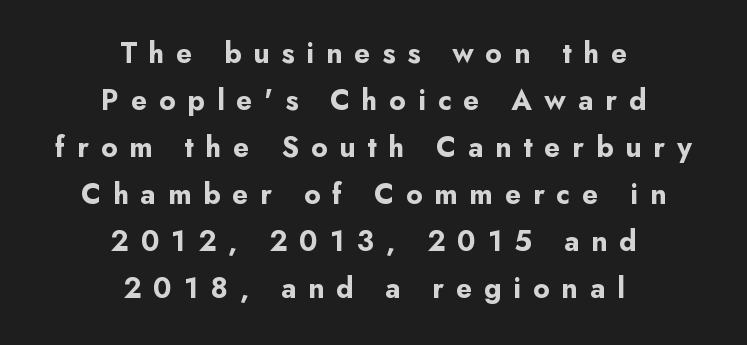
This rendering widens character spacing well past its baseline value. The compositor balanced each line on the midline. Posture: vertical. The type family on display is of the sans-serif kind.
